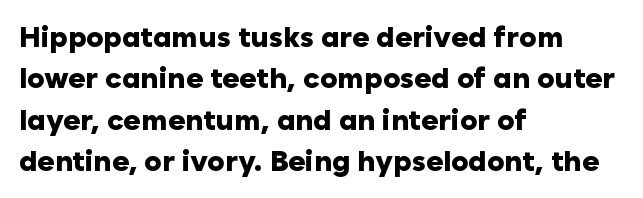
The image shows 29 px heavy sans-serif type, upright; set left-aligned, normal line spacing (1.43x), normal letter spacing, not underlined; low stroke contrast and a medium x-height.
